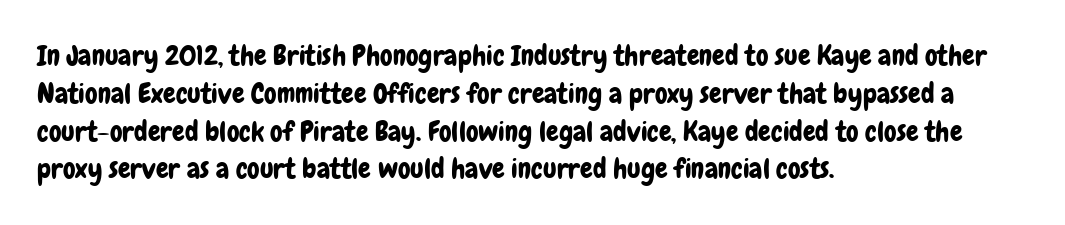
The image shows 28 px condensed sans-serif type, upright; set left-aligned, normal line spacing (1.35x), normal letter spacing, not underlined; low stroke contrast and a medium x-height.
